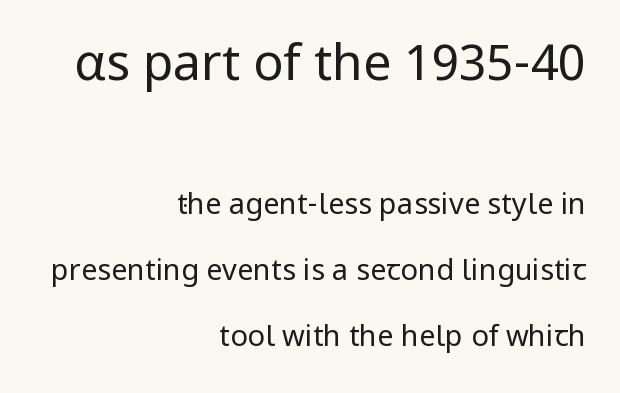
Is the type heavy? It reads as light-to-regular instead. Are there feet on the stems? There aren't — it's a sans. The face used here is proportionally spaced, like ordinary book or web type. The typography opts for an upright posture over an oblique one. Does the bottom block carry the larger type? No, the top block does. In terms of letterspacing, this is plain default setting.
